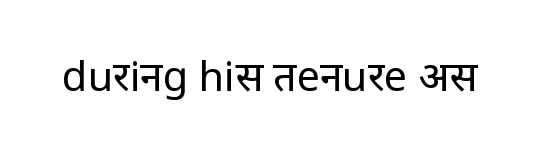
Here the designer chose a conventional face with non-uniform glyph widths. Any mark beneath the type? The region is blank. Check where the strokes stop: nothing finishes them off — pure sans. The typesetting does not lean heavy: it is not bold. The letters sit at their default tracking, neither squeezed nor spread. A roman cut, with each character standing at attention.
